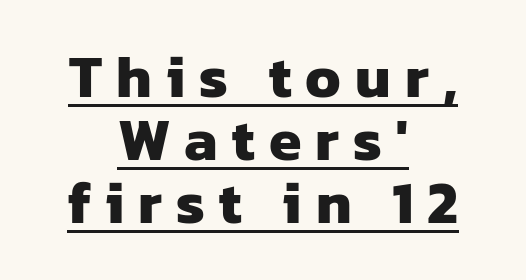
Q: Is the text bold? A: Yes.
Q: Is the typeface a serif or a sans-serif typeface? A: Sans-serif.
Q: Is the text underlined? A: Yes.
Q: How is the paragraph aligned? A: Centered.
Q: Is the spacing between letters normal or unusually wide? A: Unusually wide.
Q: Is the spacing between lines tight, normal or loose? A: Tight.
Q: Width (condensed, normal, or wide)? A: Normal.
Q: Stroke contrast? A: Low.
Q: x-height? A: Medium.
Q: Monospaced? A: No.
